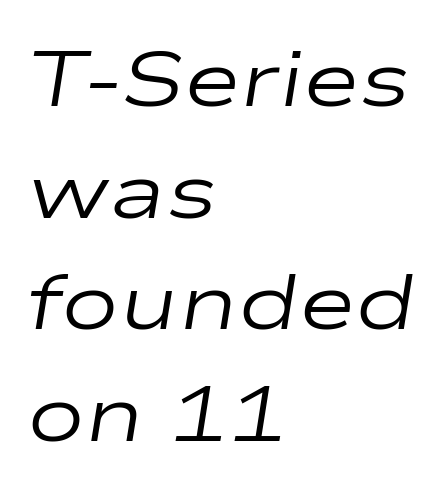
{"italic": "yes", "lean": "right", "slant_degrees": 9, "bold": "no", "weight": "regular", "width": "wide", "stroke_contrast": "low", "x_height": "medium", "monospaced": "no", "underline": "no", "align": "left", "line_spacing": "normal", "line_spacing_ratio": 1.43, "letter_spacing": "normal", "letter_spacing_em": 0.0, "glyph_px": 78}
